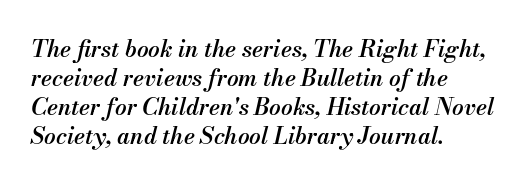
Q: Is the text bold? A: Semi-bold.
Q: Is the text italic (slanted)? A: Yes, it leans right by about 13 degrees.
Q: Is the text underlined? A: No.
Q: How is the paragraph aligned? A: Left-aligned.
Q: Is the spacing between letters normal or unusually wide? A: Normal.
Q: Is the spacing between lines tight, normal or loose? A: Normal.
